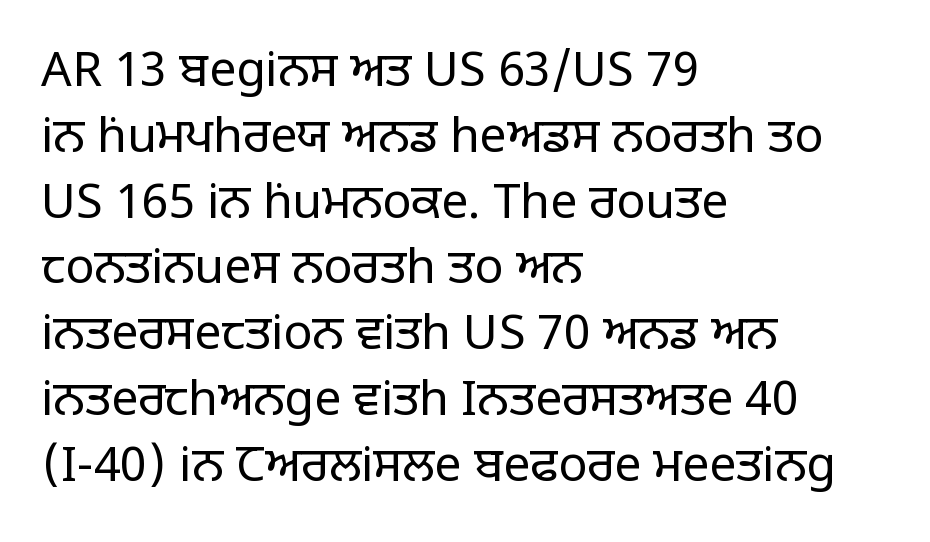
Q: Is the text bold? A: No.
Q: Is the text italic (slanted)? A: No, it is upright.
Q: Is the typeface a serif or a sans-serif typeface? A: Sans-serif.
Q: Is the text underlined? A: No.
Q: How is the paragraph aligned? A: Left-aligned.
Q: Is the spacing between letters normal or unusually wide? A: Normal.
Q: Is the spacing between lines tight, normal or loose? A: Normal.
Q: Width (condensed, normal, or wide)? A: Normal.
Q: Stroke contrast? A: Low.
Q: x-height? A: Large.
Q: Monospaced? A: No.
